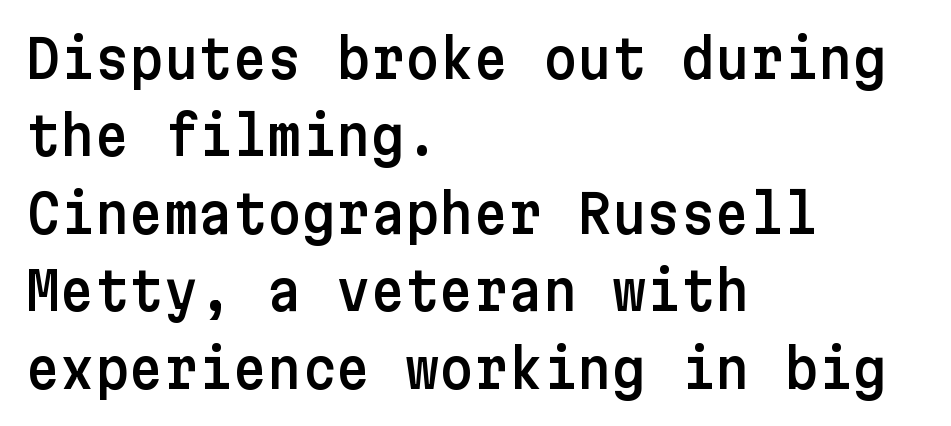
The image shows 53 px sans-serif type, upright; set left-aligned, normal line spacing (1.46x), normal letter spacing, not underlined; low stroke contrast and a medium x-height.
